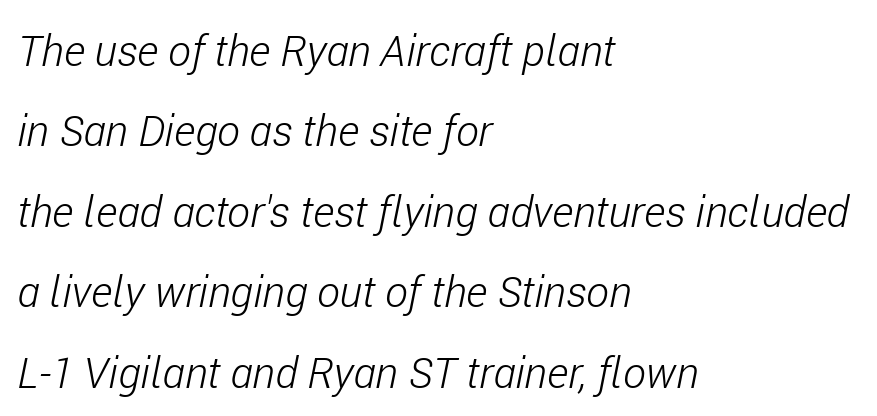
Q: Is the text bold? A: No.
Q: Is the text italic (slanted)? A: Yes, it leans right by about 11 degrees.
Q: Is the text underlined? A: No.
Q: How is the paragraph aligned? A: Left-aligned.
Q: Is the spacing between letters normal or unusually wide? A: Normal.
Q: Width (condensed, normal, or wide)? A: Condensed.
Q: Stroke contrast? A: Low.
Q: x-height? A: Medium.
Q: Monospaced? A: No.
